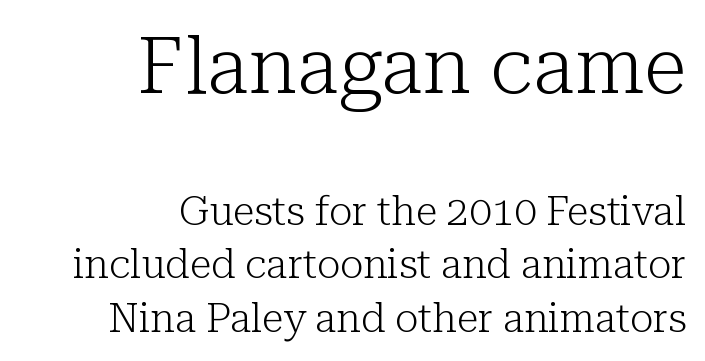
The image shows 79 px light serif type, upright; set right-aligned, normal line spacing (1.33x), normal letter spacing, not underlined; the first (top) block is 1.98x larger; low stroke contrast and a medium x-height.
